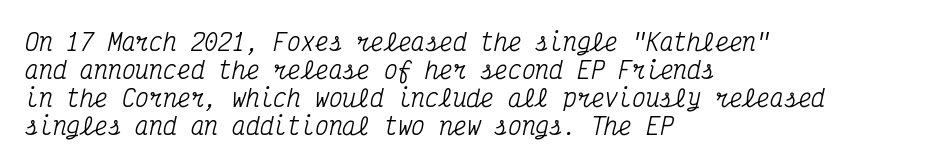
Tracking value appears to be zero — textbook default spacing. Layout note: lines flush left. Type without underlining. Rendered with sloped, italic letterforms.
